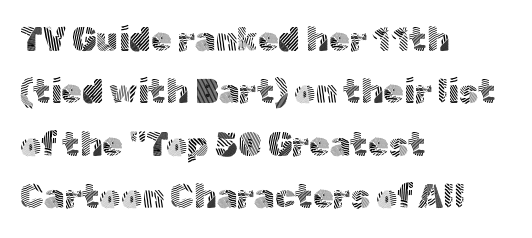
The image shows 33 px light sans-serif type, upright; set left-aligned, normal line spacing (1.59x), normal letter spacing, not underlined; a medium x-height.
